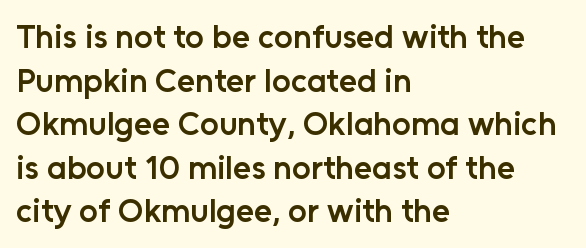
{"serif": "no", "italic": "no", "bold": "semi", "weight": "semibold", "width": "normal", "stroke_contrast": "low", "x_height": "medium", "monospaced": "no", "underline": "no", "align": "left", "line_spacing": "normal", "line_spacing_ratio": 1.32, "letter_spacing": "normal", "letter_spacing_em": 0.0, "glyph_px": 33}
